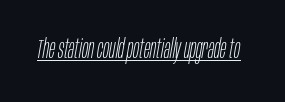
{"italic": "yes", "lean": "right", "slant_degrees": 10, "bold": "no", "underline": "yes", "letter_spacing": "normal", "letter_spacing_em": 0.0, "glyph_px": 26}
